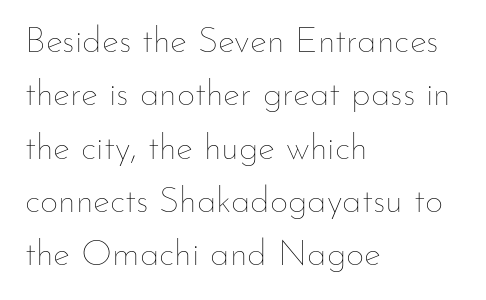
{"italic": "no", "bold": "no", "weight": "thin", "width": "normal", "stroke_contrast": "low", "x_height": "small", "monospaced": "no", "underline": "no", "align": "left", "line_spacing": "normal", "line_spacing_ratio": 1.48, "letter_spacing": "normal", "letter_spacing_em": 0.0, "glyph_px": 36}
